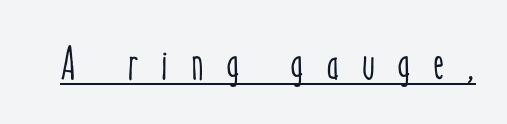
Is there an underline? Yes — a line sits under the letters. You can tell it's not italic because the verticals are truly vertical. Is the letter spacing exaggerated? Yes — the characters are pushed far apart. The letters advance in unequal steps, a hallmark of proportional type.
